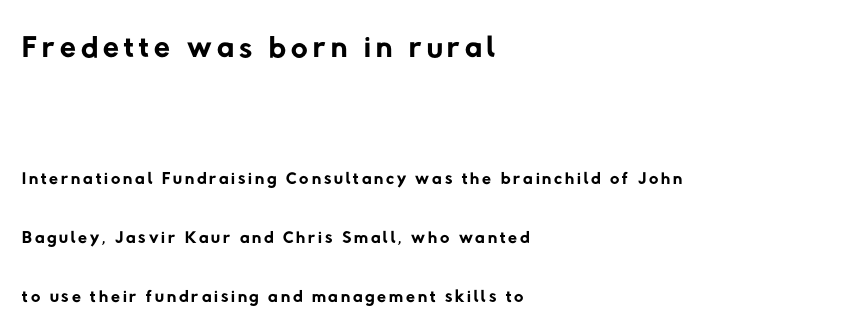
The image shows 46 px regular-weight sans-serif type; set left-aligned, loose line spacing (2.28x), not underlined; the first (top) block is 1.77x larger; low stroke contrast and a medium x-height.
